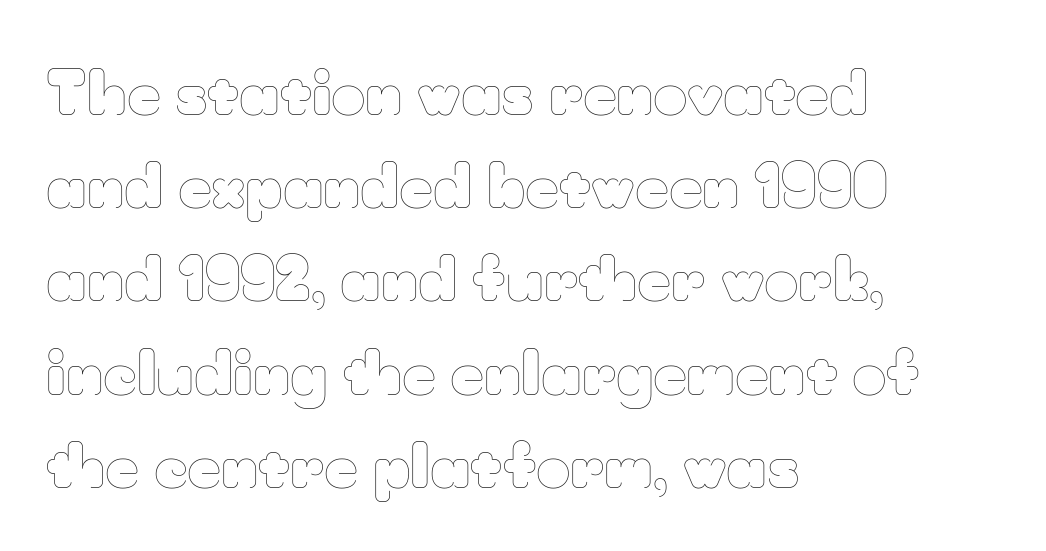
{"italic": "no", "bold": "no", "weight": "thin", "width": "normal", "stroke_contrast": "low", "x_height": "small", "monospaced": "no", "underline": "no", "align": "left", "line_spacing": "normal", "line_spacing_ratio": 1.58, "letter_spacing": "normal", "letter_spacing_em": 0.0, "glyph_px": 59}
